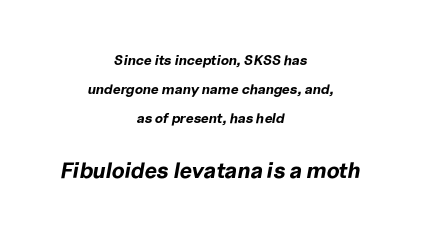
{"italic": "yes", "lean": "right", "slant_degrees": 10, "bold": "yes", "underline": "no", "align": "center", "line_spacing": "loose", "line_spacing_ratio": 2.08, "letter_spacing": "normal", "letter_spacing_em": 0.0, "larger_block": "second", "size_ratio": 1.57, "glyph_px": 22}
